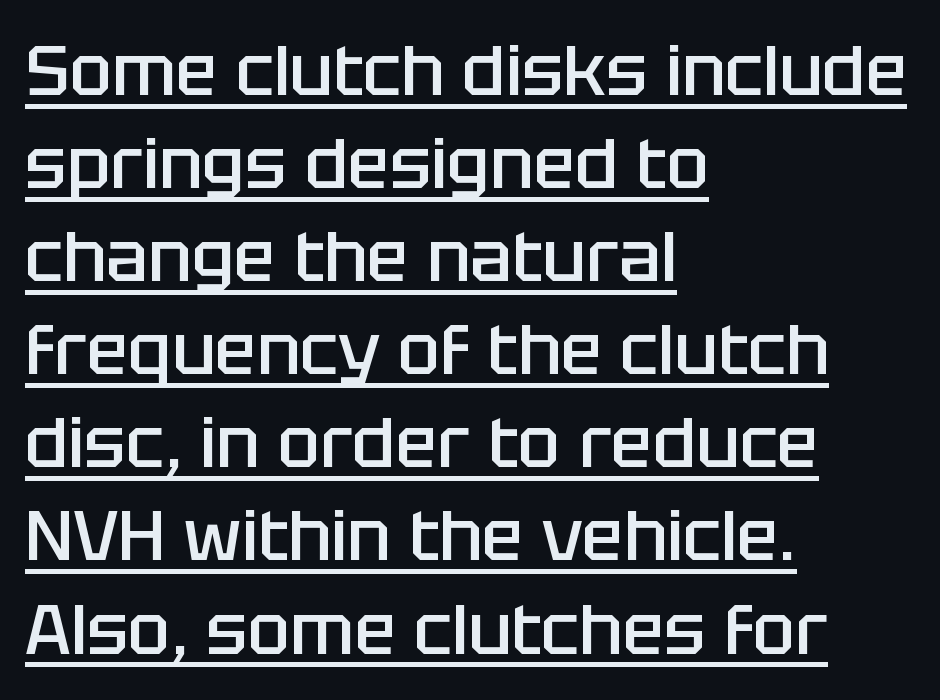
Q: Is the text bold? A: Semi-bold.
Q: Is the text italic (slanted)? A: No, it is upright.
Q: Is the typeface a serif or a sans-serif typeface? A: Sans-serif.
Q: Is the text underlined? A: Yes.
Q: How is the paragraph aligned? A: Left-aligned.
Q: Is the spacing between letters normal or unusually wide? A: Normal.
Q: Is the spacing between lines tight, normal or loose? A: Normal.
Q: Width (condensed, normal, or wide)? A: Normal.
Q: Stroke contrast? A: Low.
Q: x-height? A: Large.
Q: Monospaced? A: No.
